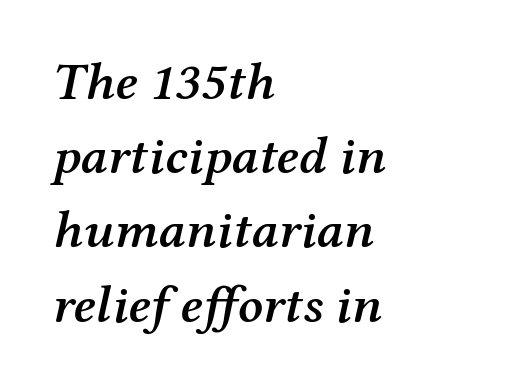
The image shows 53 px semibold serif type, italic (leaning right); set left-aligned, normal line spacing (1.4x), normal letter spacing, not underlined; medium stroke contrast and a medium x-height.
